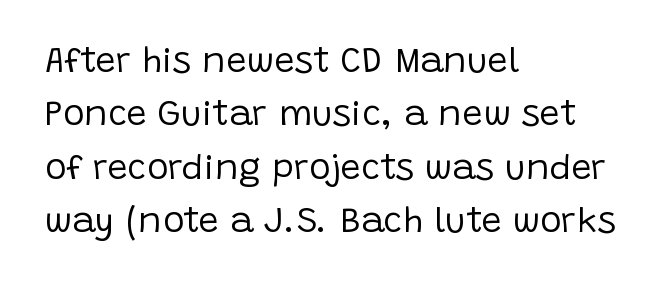
The image shows 36 px regular-weight sans-serif type, upright; set left-aligned, normal line spacing (1.48x), normal letter spacing, not underlined; low stroke contrast and a large x-height.
